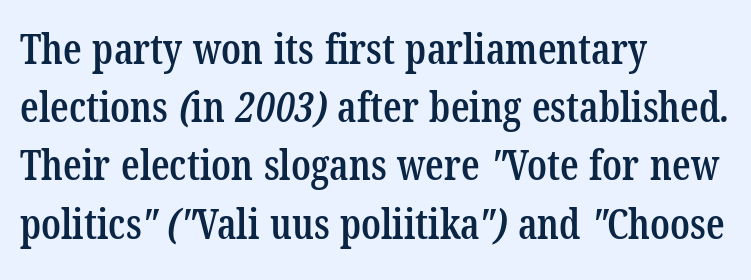
{"serif": "yes", "bold": "semi", "weight": "semibold", "width": "condensed", "stroke_contrast": "low", "x_height": "medium", "monospaced": "no", "underline": "no", "align": "left", "line_spacing": "normal", "line_spacing_ratio": 1.42, "letter_spacing": "normal", "letter_spacing_em": 0.0, "glyph_px": 41}
